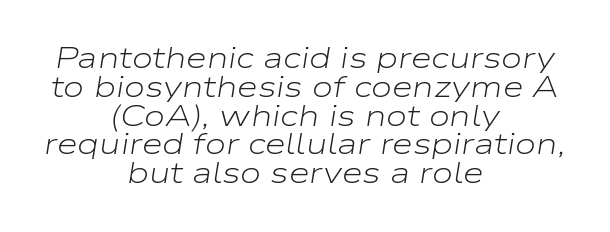
How are the letters spaced? Ordinarily, with no added tracking. Stroke thickness stays within the range of a standard reading face or lighter. The words here are not underlined. The face used here has a pronounced slope to its letters. In terms of leading, this rendering errs on the cramped side.
